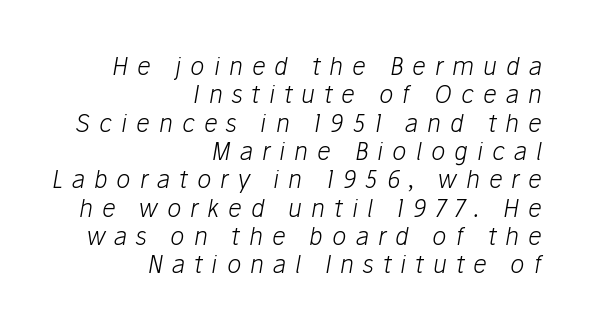
The whole block is typeset with a tilt. Horizontal alignment here is rightward, an uncommon choice for prose. Honestly, the letter spacing is so wide it's the main thing you notice. The glyphs are unaccompanied by any horizontal stroke below them. Unbolded letterforms with no extra heft.
